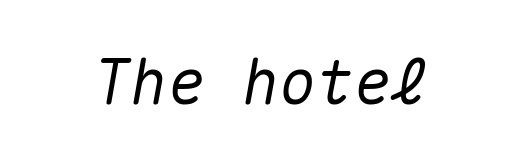
Q: Is the text italic (slanted)? A: Yes, it leans right by about 10 degrees.
Q: Is the text underlined? A: No.
Q: Is the spacing between letters normal or unusually wide? A: Normal.
Q: Width (condensed, normal, or wide)? A: Normal.
Q: Stroke contrast? A: Medium.
Q: x-height? A: Medium.
Q: Monospaced? A: Yes.
